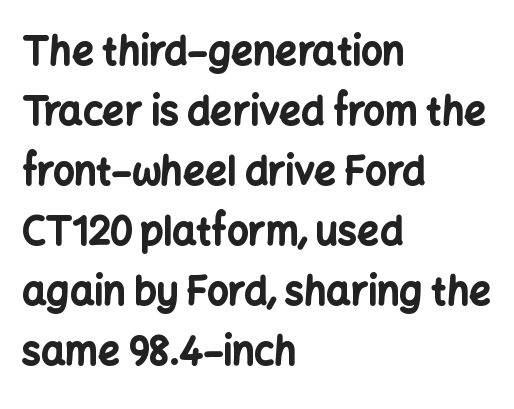
Q: Is the text bold? A: Yes.
Q: Is the text italic (slanted)? A: No, it is upright.
Q: Is the typeface a serif or a sans-serif typeface? A: Sans-serif.
Q: Is the text underlined? A: No.
Q: How is the paragraph aligned? A: Left-aligned.
Q: Is the spacing between letters normal or unusually wide? A: Normal.
Q: Is the spacing between lines tight, normal or loose? A: Normal.
Q: Width (condensed, normal, or wide)? A: Normal.
Q: Stroke contrast? A: Low.
Q: x-height? A: Medium.
Q: Monospaced? A: No.
